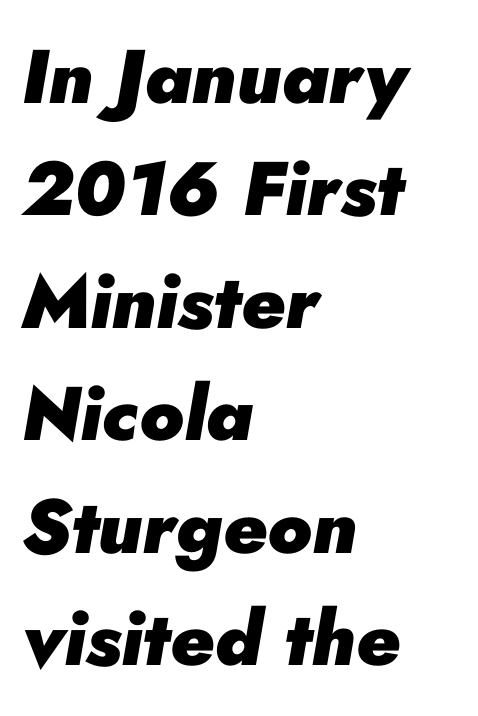
The image shows 76 px heavy type, italic (leaning right); set left-aligned, normal line spacing (1.48x), normal letter spacing, not underlined; low stroke contrast and a small x-height.
